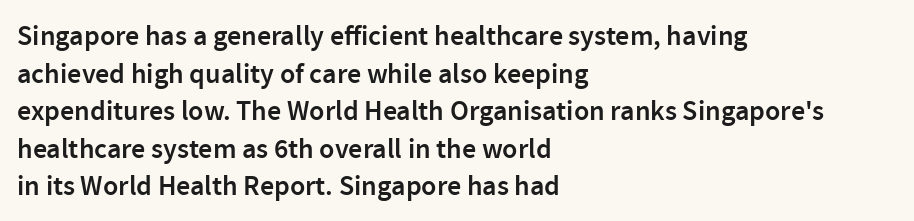
{"serif": "no", "italic": "no", "bold": "semi", "weight": "semibold", "width": "normal", "x_height": "medium", "monospaced": "no", "underline": "no", "align": "left", "line_spacing": "normal", "line_spacing_ratio": 1.34, "letter_spacing": "normal", "letter_spacing_em": 0.0, "glyph_px": 28}
